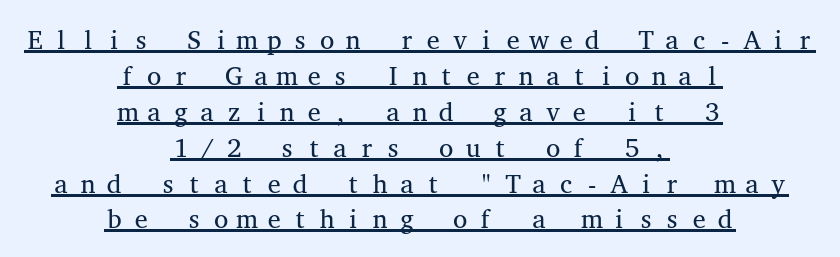
{"italic": "no", "bold": "no", "underline": "yes", "align": "center", "line_spacing": "normal", "line_spacing_ratio": 1.38, "letter_spacing": "wide", "letter_spacing_em": 0.24, "glyph_px": 26}
